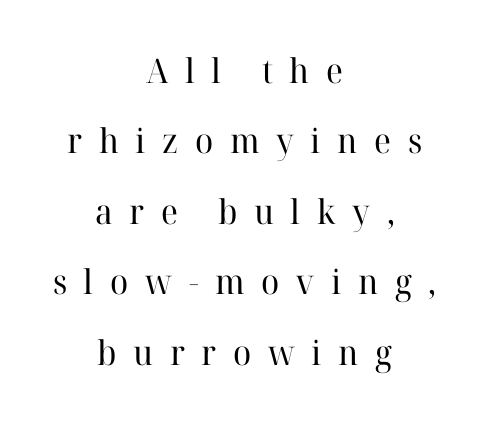
{"serif": "yes", "italic": "no", "bold": "no", "weight": "regular", "width": "normal", "stroke_contrast": "high", "x_height": "medium", "monospaced": "no", "underline": "no", "align": "center", "line_spacing": "loose", "line_spacing_ratio": 2.07, "letter_spacing": "wide", "letter_spacing_em": 0.49, "glyph_px": 34}
